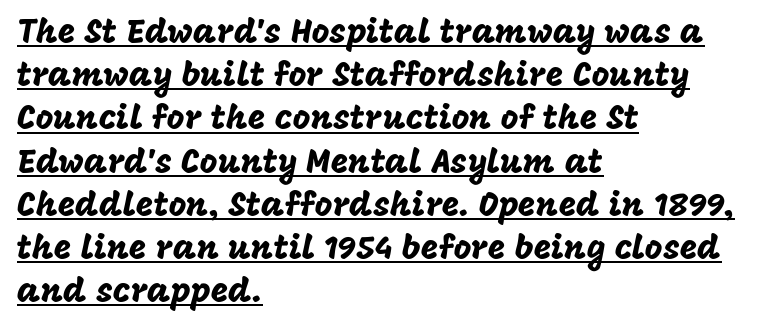
The horizontal fit of the characters is conventional and even. Somebody hit Ctrl+U on this one — the words are underlined. A typesetter would call this proportional, since set widths differ per character. Line spacing here is normal. Note: no serifs on the glyphs.
